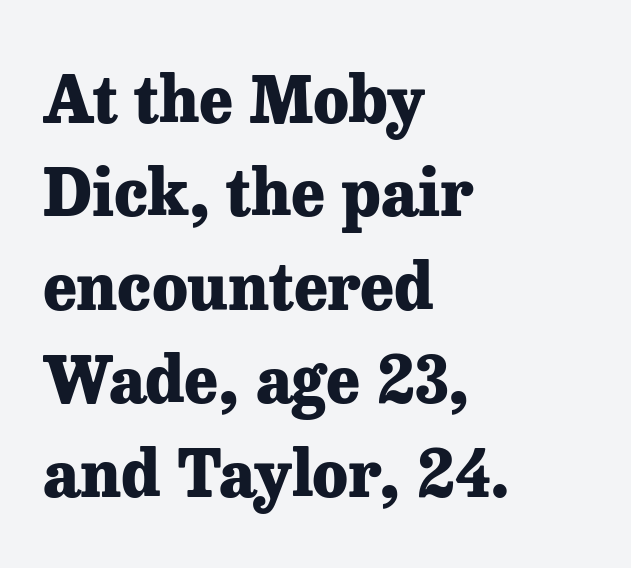
The image shows 64 px heavy serif type, upright; set left-aligned, normal line spacing (1.46x), normal letter spacing, not underlined; low stroke contrast and a medium x-height.
